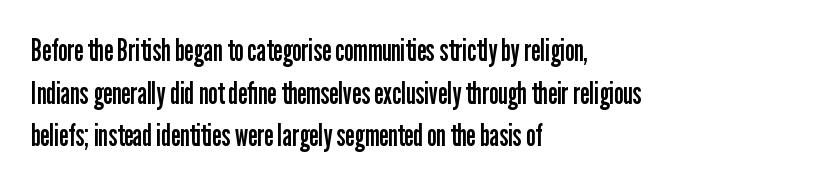
{"serif": "no", "italic": "no", "bold": "no", "weight": "regular", "width": "condensed", "stroke_contrast": "low", "x_height": "medium", "monospaced": "no", "underline": "no", "align": "left", "line_spacing": "normal", "line_spacing_ratio": 1.42, "letter_spacing": "normal", "letter_spacing_em": 0.0, "glyph_px": 30}
